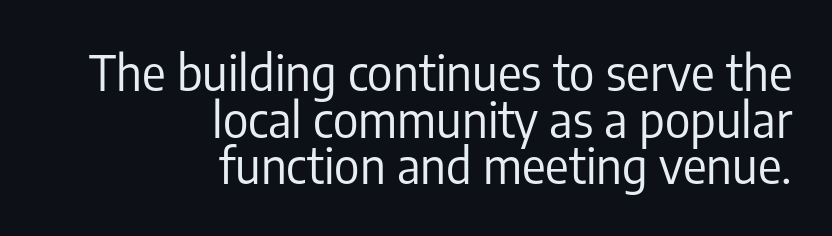
{"serif": "no", "italic": "no", "bold": "no", "weight": "regular", "width": "condensed", "stroke_contrast": "low", "x_height": "medium", "monospaced": "no", "underline": "no", "align": "right", "line_spacing": "tight", "line_spacing_ratio": 0.95, "letter_spacing": "normal", "letter_spacing_em": 0.0, "glyph_px": 49}
